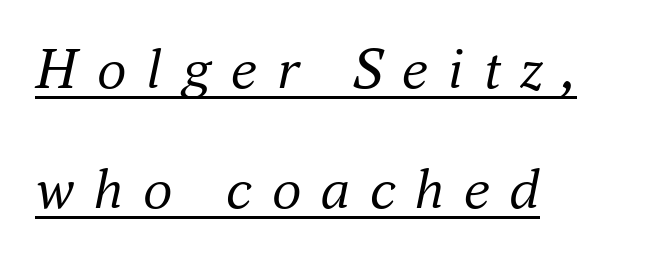
Q: Is the text bold? A: No.
Q: Is the text italic (slanted)? A: Yes, it leans right by about 16 degrees.
Q: Is the typeface a serif or a sans-serif typeface? A: Serif.
Q: Is the text underlined? A: Yes.
Q: How is the paragraph aligned? A: Left-aligned.
Q: Is the spacing between letters normal or unusually wide? A: Unusually wide.
Q: Is the spacing between lines tight, normal or loose? A: Loose.
Q: Width (condensed, normal, or wide)? A: Normal.
Q: Stroke contrast? A: Medium.
Q: x-height? A: Small.
Q: Monospaced? A: No.
